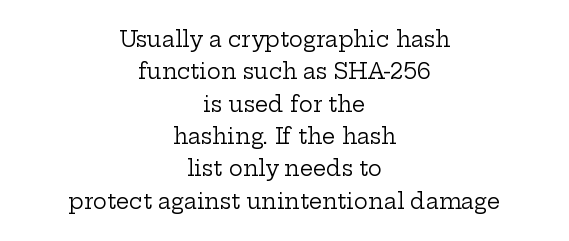
Q: Is the text bold? A: No.
Q: Is the text italic (slanted)? A: No, it is upright.
Q: Is the text underlined? A: No.
Q: How is the paragraph aligned? A: Centered.
Q: Is the spacing between letters normal or unusually wide? A: Normal.
Q: Is the spacing between lines tight, normal or loose? A: Normal.
